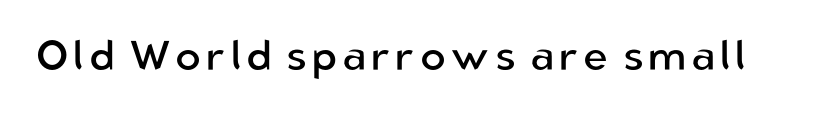
No italicization has been applied; the sample stays upright. Do the characters align in a grid? No, the font is proportional. Vertical stems look standard width or narrower in stroke. Has an underline been added? It has not. The rendering shows plain stroke endings on the letterforms — a sans-serif design.
